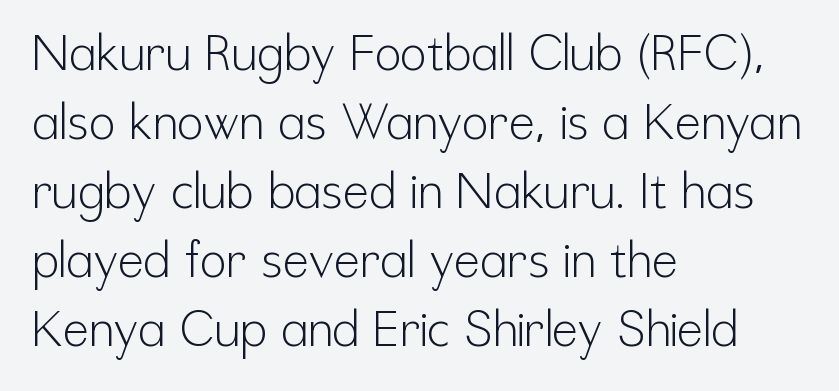
The image shows 49 px light, condensed sans-serif type, upright; set left-aligned, normal line spacing (1.41x), normal letter spacing, not underlined; low stroke contrast and a medium x-height.
